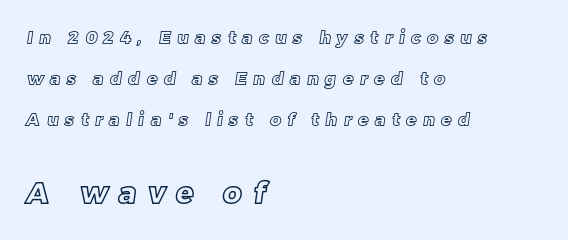
Q: Is the text underlined? A: No.
Q: How is the paragraph aligned? A: Left-aligned.
Q: Is the spacing between letters normal or unusually wide? A: Unusually wide.
Q: Is the spacing between lines tight, normal or loose? A: Loose.
Q: Which block of text is set in a larger size, the first (top) or the second (bottom)? A: The second (bottom) one.
Q: Width (condensed, normal, or wide)? A: Normal.
Q: x-height? A: Large.
Q: Monospaced? A: No.
